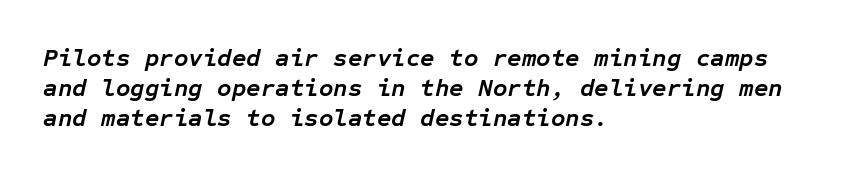
Q: Is the text bold? A: Yes.
Q: Is the text italic (slanted)? A: Yes, it leans right by about 12 degrees.
Q: Is the text underlined? A: No.
Q: How is the paragraph aligned? A: Left-aligned.
Q: Is the spacing between letters normal or unusually wide? A: Normal.
